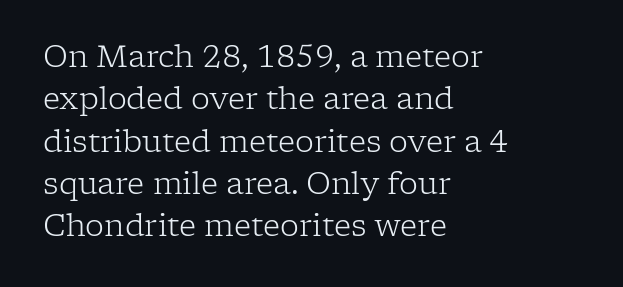
Vertically, the passage feels balanced, rows spaced as you'd expect. The typesetting does not lean heavy: it is not bold. The typeface chosen for these lines features serifs. Observe the ordinary spacing: letters are neighbours, not strangers. Is this a fixed-width face? No — the glyphs have proportional, varying widths. The lines in this sample share a left origin and differ only in where they stop.
